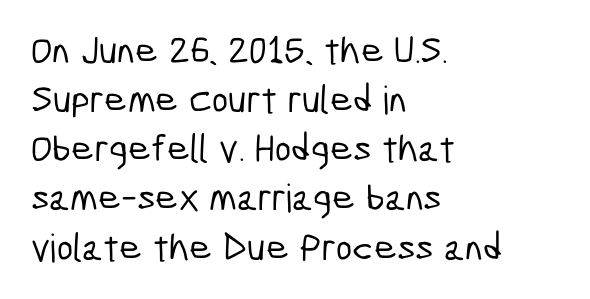
A sans-serif font was chosen for this passage. Note the varied advance widths — an 'i' is clearly narrower than an 'm'. Letters rest on an invisible, unmarked baseline. Does the leading feel generous? No, just average.
